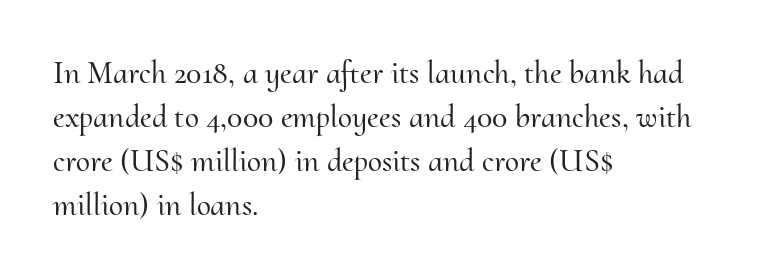
Q: Is the text italic (slanted)? A: No, it is upright.
Q: Is the typeface a serif or a sans-serif typeface? A: Serif.
Q: Is the text underlined? A: No.
Q: How is the paragraph aligned? A: Left-aligned.
Q: Is the spacing between letters normal or unusually wide? A: Normal.
Q: Is the spacing between lines tight, normal or loose? A: Normal.
Q: Width (condensed, normal, or wide)? A: Normal.
Q: Stroke contrast? A: Medium.
Q: x-height? A: Small.
Q: Monospaced? A: No.
